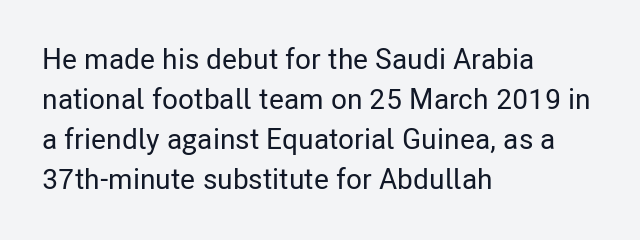
The image shows 29 px condensed sans-serif type, upright; set left-aligned, normal line spacing (1.38x), normal letter spacing, not underlined; low stroke contrast and a medium x-height.
